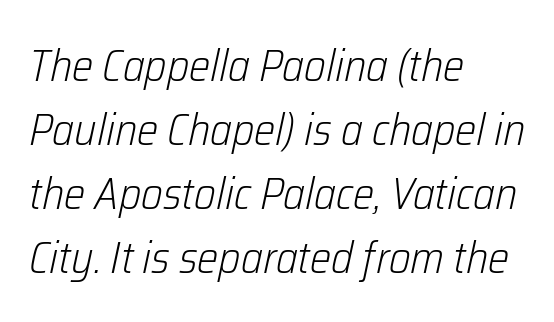
Q: Is the text bold? A: No.
Q: Is the text italic (slanted)? A: Yes, it leans right by about 12 degrees.
Q: Is the text underlined? A: No.
Q: How is the paragraph aligned? A: Left-aligned.
Q: Is the spacing between letters normal or unusually wide? A: Normal.
Q: Is the spacing between lines tight, normal or loose? A: Normal.
Q: Width (condensed, normal, or wide)? A: Condensed.
Q: Stroke contrast? A: Low.
Q: x-height? A: Medium.
Q: Monospaced? A: No.
